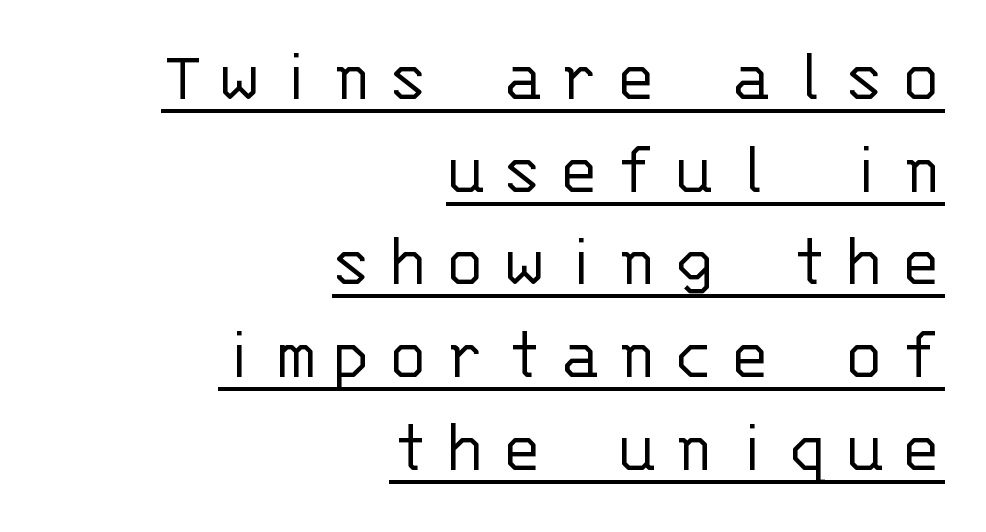
Stroke mass is kept to a normal reading level or below. Casual observation: everything's shoved over to the right. The sample's only ornament is a line tracing under the words. The line texture is sparse and dotted thanks to wide tracking. The font family rendered here belongs to the sans-serif group.
